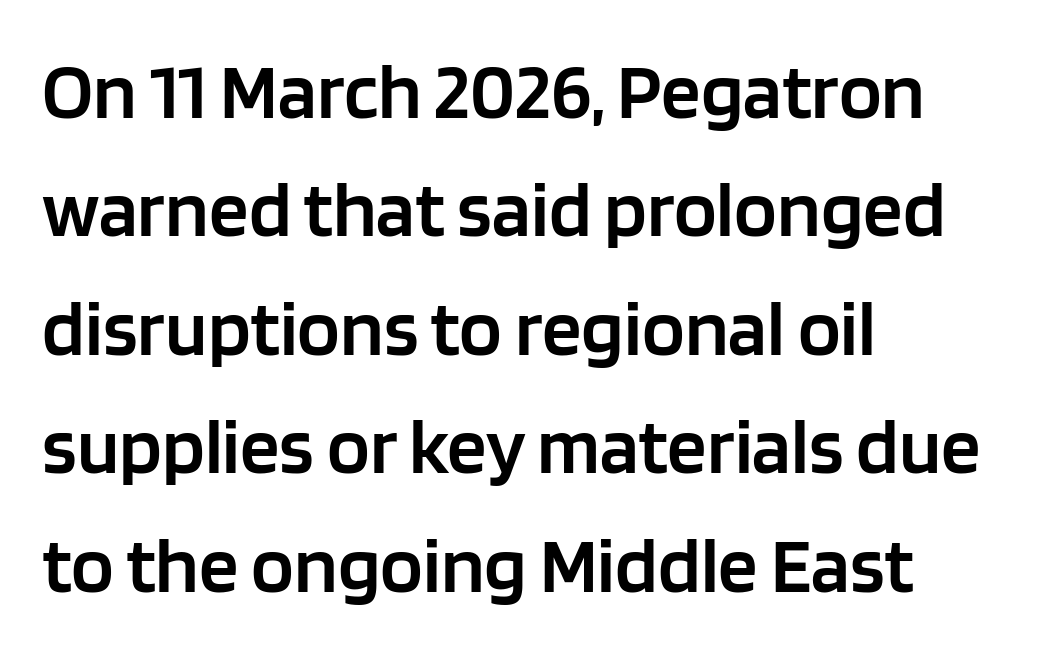
The image shows 79 px semibold sans-serif type, upright; set left-aligned, normal line spacing (1.5x), normal letter spacing, not underlined; low stroke contrast and a large x-height.
